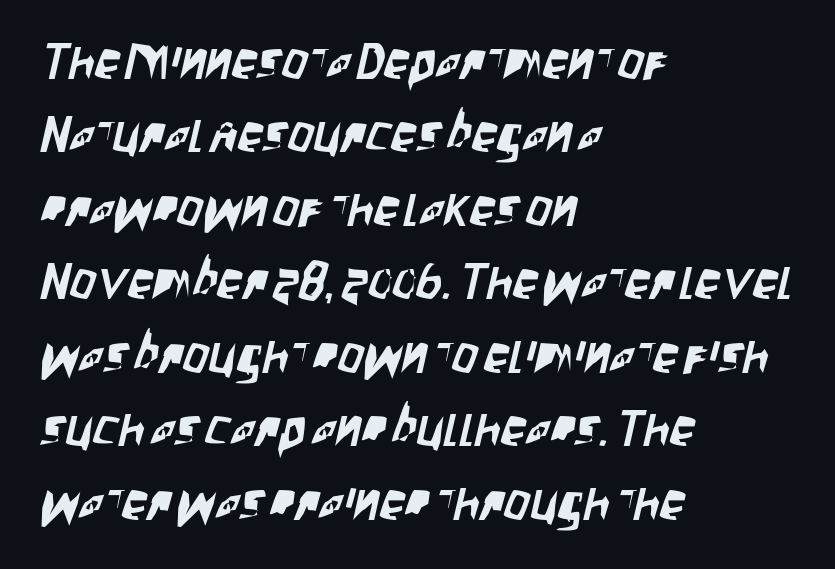
The image shows 51 px condensed sans-serif type; set left-aligned, normal line spacing (1.44x), normal letter spacing, not underlined; low stroke contrast and a large x-height.
